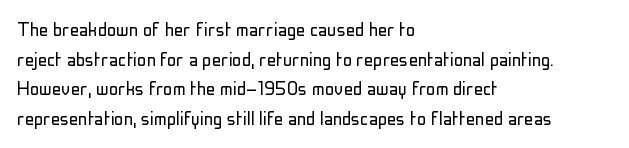
Q: Is the text bold? A: No.
Q: Is the text italic (slanted)? A: No, it is upright.
Q: Is the text underlined? A: No.
Q: How is the paragraph aligned? A: Left-aligned.
Q: Is the spacing between letters normal or unusually wide? A: Normal.
Q: Is the spacing between lines tight, normal or loose? A: Normal.
